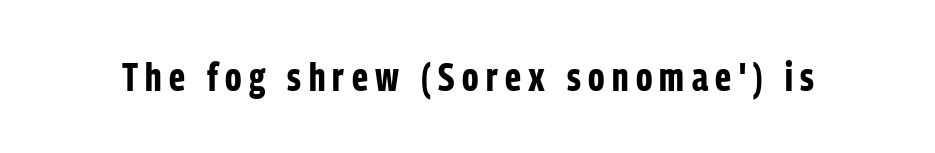
{"serif": "no", "italic": "no", "bold": "yes", "weight": "bold", "width": "condensed", "stroke_contrast": "low", "x_height": "medium", "monospaced": "no", "underline": "no", "glyph_px": 39}
